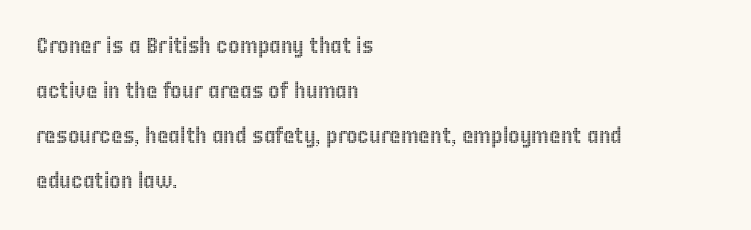
Q: Is the text italic (slanted)? A: No, it is upright.
Q: Is the text underlined? A: No.
Q: How is the paragraph aligned? A: Left-aligned.
Q: Is the spacing between letters normal or unusually wide? A: Normal.
Q: Is the spacing between lines tight, normal or loose? A: Loose.
